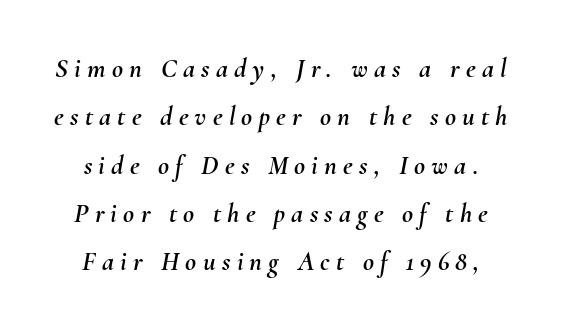
Yep, that's italic — everything's leaning. Inter-character spacing is expanded well beyond the font's built-in metrics. The space directly below the letters is spotless.
